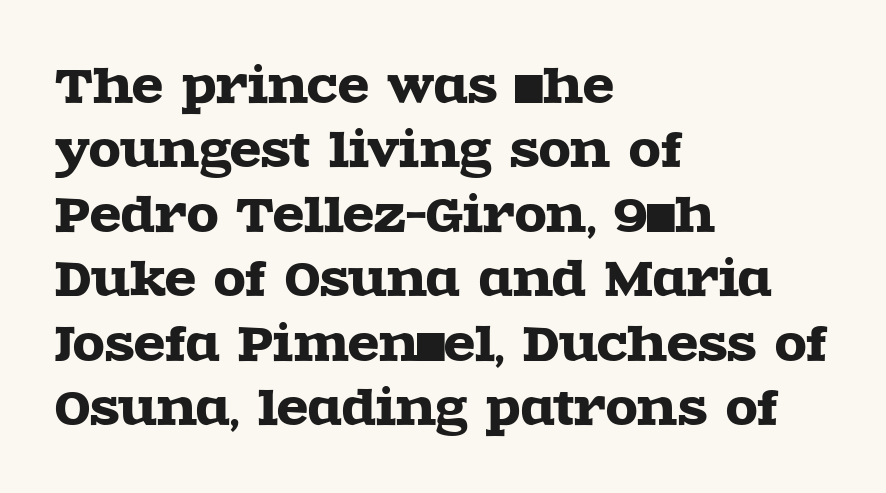
The image shows 46 px wide serif type, upright; set left-aligned, normal line spacing (1.4x), normal letter spacing, not underlined; a large x-height.
